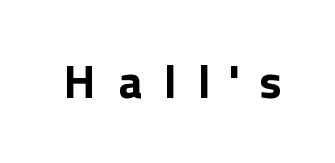
The line texture is sparse and dotted thanks to wide tracking. No italicization has been applied; the sample stays upright. Spacing verdict: proportional, widths tailored to each character. Bare-footed words on every line. What kind of face is this? One without serifs — a sans.
